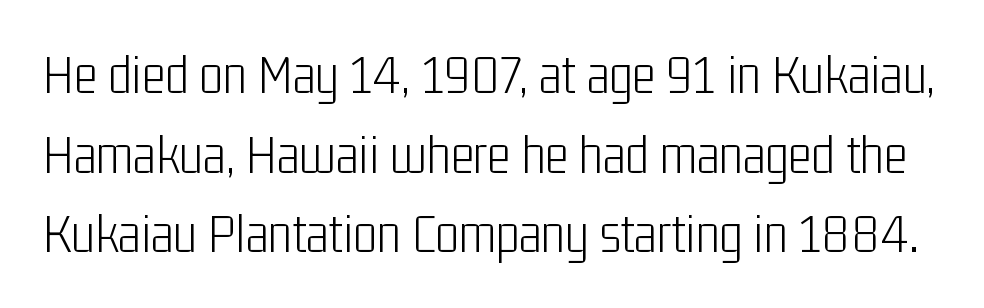
{"serif": "no", "italic": "no", "bold": "no", "weight": "light", "width": "condensed", "stroke_contrast": "low", "x_height": "medium", "monospaced": "no", "underline": "no", "line_spacing": "normal", "line_spacing_ratio": 1.42, "letter_spacing": "normal", "letter_spacing_em": 0.0, "glyph_px": 56}
